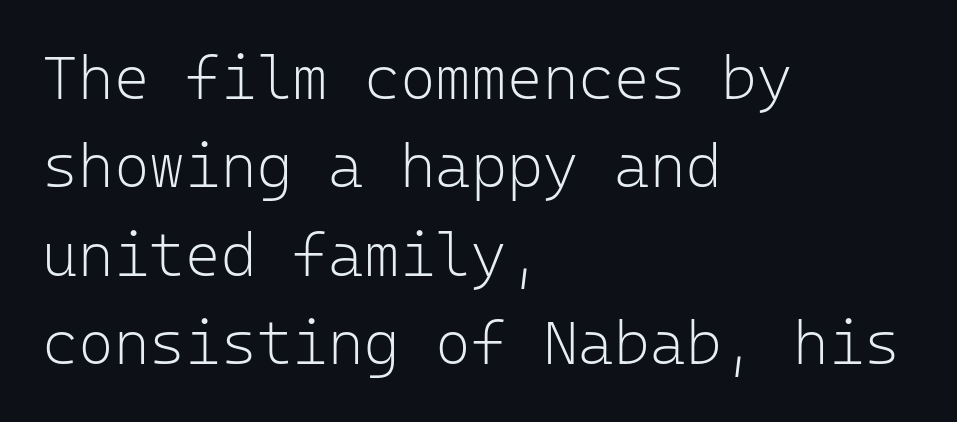
Think of a typewriter: that constant character pitch is what you see here. This sample uses a sans-serif face. Each new line begins a customary step beneath the previous one. A typesetter would call this zero additional tracking.
